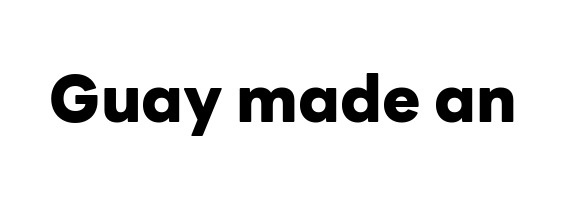
Between one letter and the next there's only the usual sliver of space. Note the varied advance widths — an 'i' is clearly narrower than an 'm'. Rendered with straight, roman letterforms. Beneath every word, the page is bare. Plenty of ink on the page — the face is bold.
